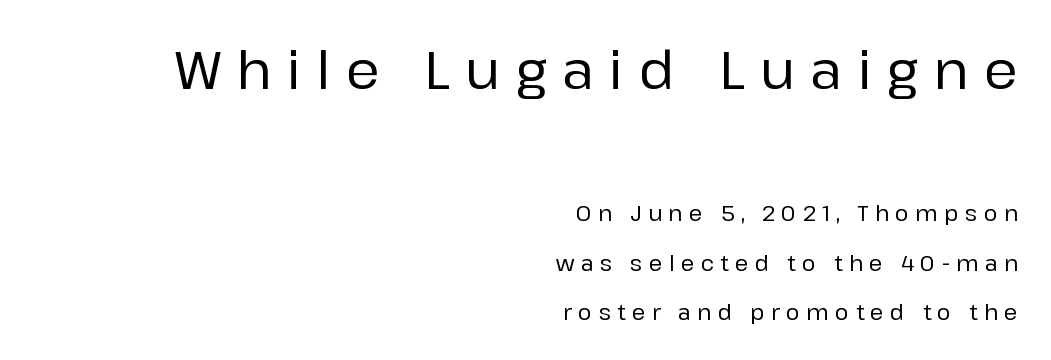
The image shows 52 px sans-serif type, upright; set right-aligned, loose line spacing (2.37x), unusually wide letter spacing (+0.3 em), not underlined; the first (top) block is 2.48x larger; low stroke contrast and a medium x-height.
